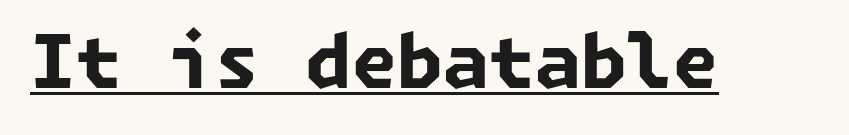
The image shows 74 px bold sans-serif type; set normal letter spacing, underlined; low stroke contrast and a medium x-height.
